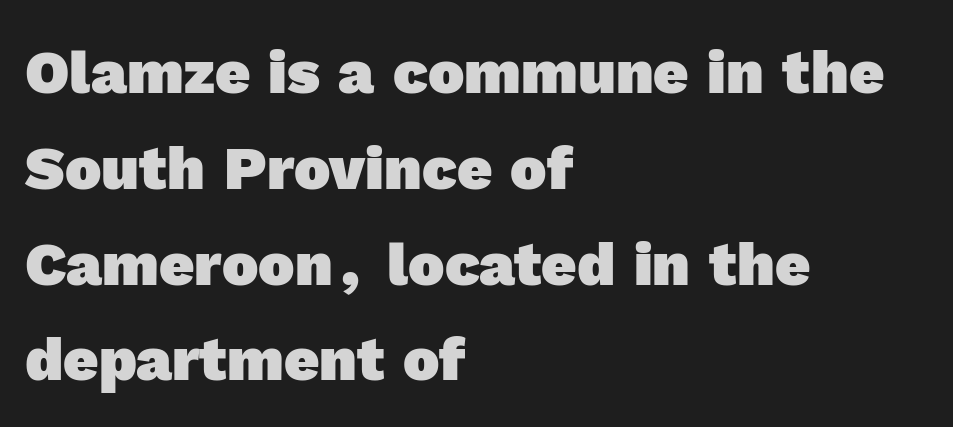
{"serif": "no", "bold": "yes", "weight": "heavy", "width": "normal", "x_height": "medium", "monospaced": "no", "underline": "no", "align": "left", "line_spacing": "normal", "line_spacing_ratio": 1.57, "letter_spacing": "normal", "letter_spacing_em": 0.0, "glyph_px": 61}
